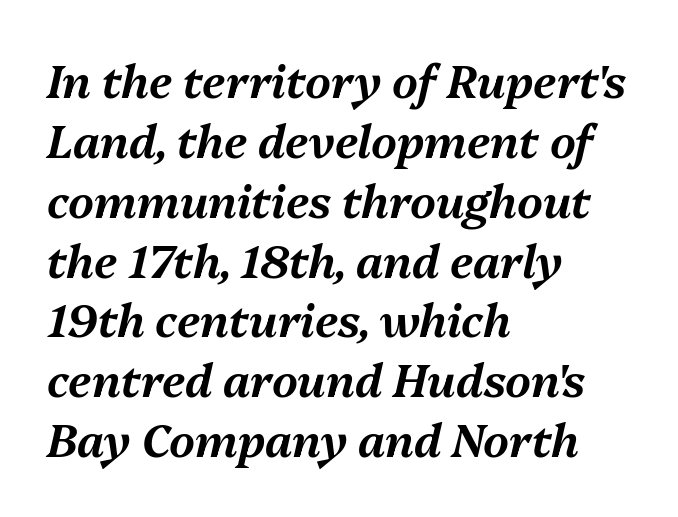
The image shows 45 px text type, italic (leaning right); set left-aligned, normal line spacing (1.33x), normal letter spacing, not underlined; medium stroke contrast and a medium x-height.
